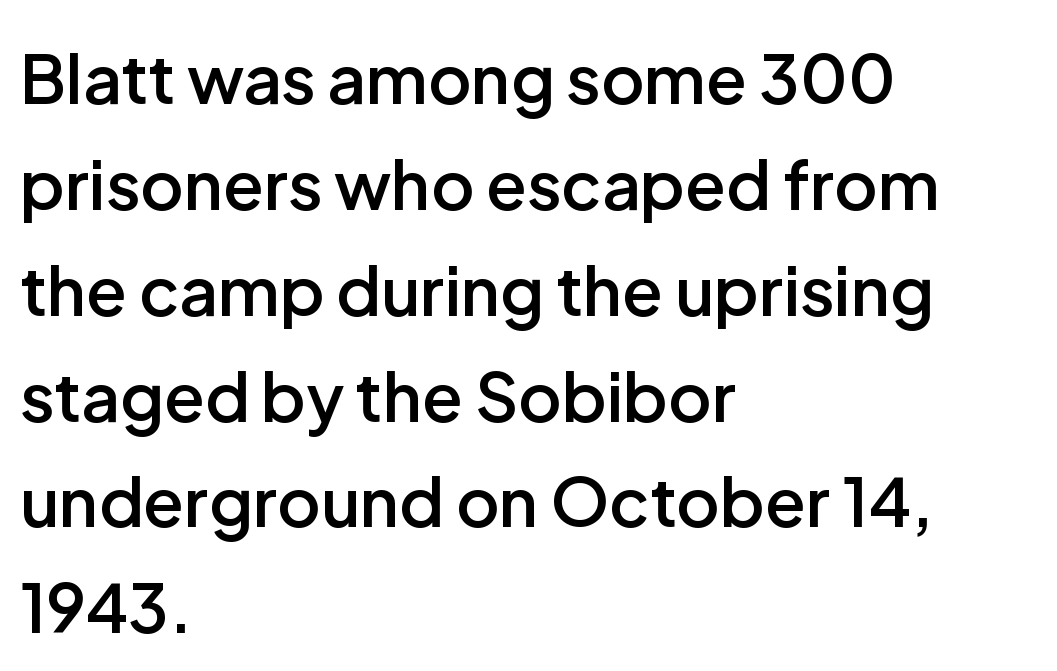
{"serif": "no", "italic": "no", "bold": "semi", "weight": "semibold", "width": "normal", "stroke_contrast": "low", "x_height": "medium", "monospaced": "no", "underline": "no", "align": "left", "line_spacing": "normal", "line_spacing_ratio": 1.58, "letter_spacing": "normal", "letter_spacing_em": 0.0, "glyph_px": 67}
